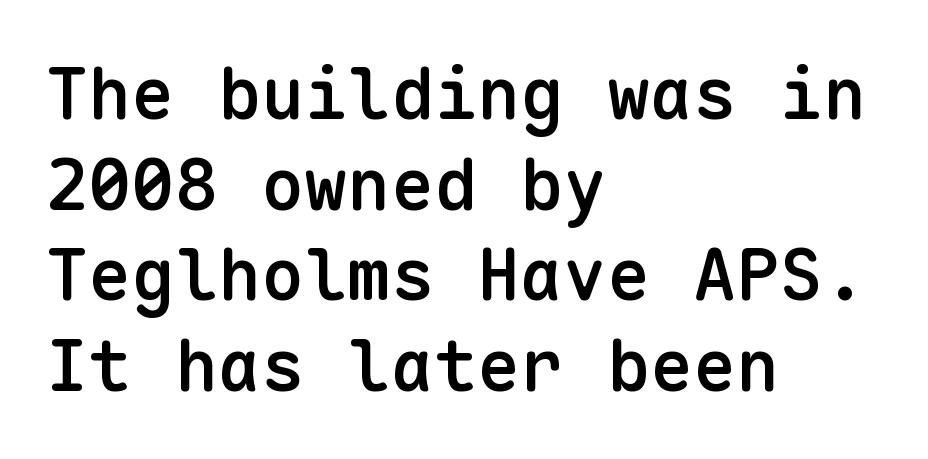
The image shows 72 px semibold sans-serif type, upright, monospaced; set left-aligned, normal line spacing (1.26x), normal letter spacing, not underlined; low stroke contrast and a medium x-height.
